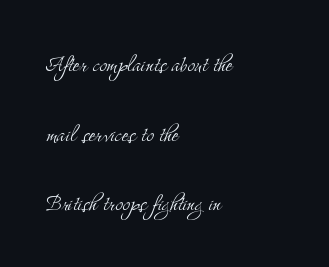
The image shows 28 px light, condensed serif type; set left-aligned, loose line spacing (2.49x), normal letter spacing, not underlined; medium stroke contrast and a small x-height.
